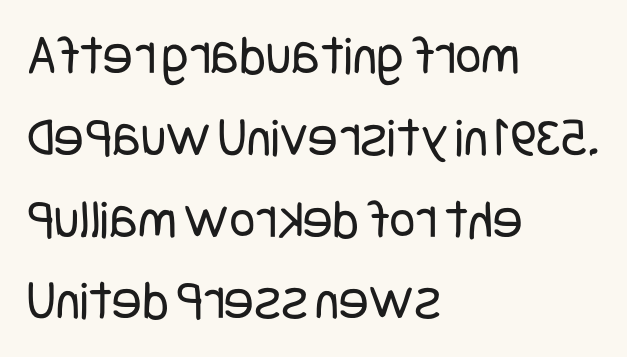
Q: Is the text bold? A: No.
Q: Is the text italic (slanted)? A: No, it is upright.
Q: Is the typeface a serif or a sans-serif typeface? A: Sans-serif.
Q: Is the text underlined? A: No.
Q: How is the paragraph aligned? A: Left-aligned.
Q: Is the spacing between letters normal or unusually wide? A: Normal.
Q: Is the spacing between lines tight, normal or loose? A: Normal.
Q: Width (condensed, normal, or wide)? A: Condensed.
Q: Stroke contrast? A: Low.
Q: x-height? A: Large.
